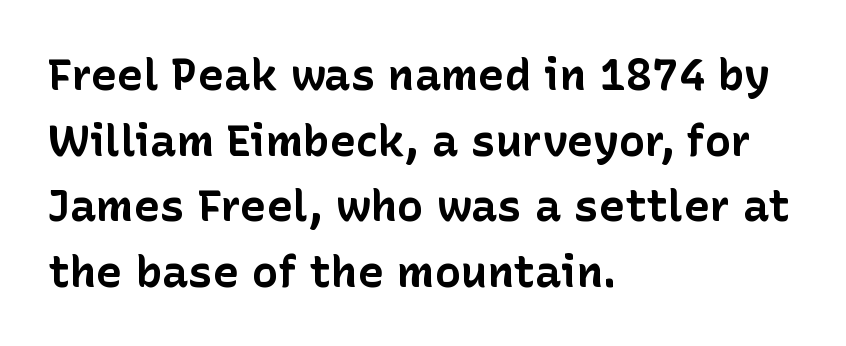
The image shows 44 px bold sans-serif type, upright; set left-aligned, normal line spacing (1.49x), normal letter spacing, not underlined; low stroke contrast and a medium x-height.
